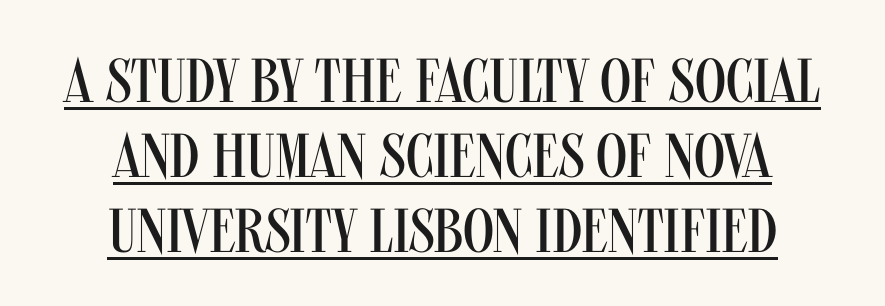
{"serif": "no", "italic": "no", "bold": "no", "weight": "regular", "width": "condensed", "stroke_contrast": "medium", "x_height": "large", "monospaced": "no", "underline": "yes", "align": "center", "line_spacing_ratio": 1.21, "letter_spacing": "normal", "letter_spacing_em": 0.0, "glyph_px": 62}
